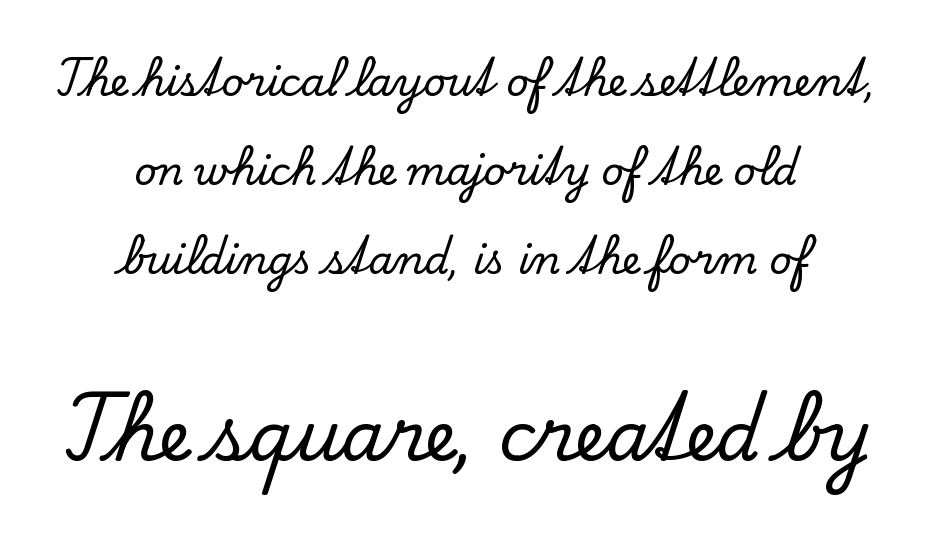
Q: Is the text italic (slanted)? A: Yes.
Q: Is the typeface a serif or a sans-serif typeface? A: Serif.
Q: Is the text underlined? A: No.
Q: How is the paragraph aligned? A: Centered.
Q: Is the spacing between letters normal or unusually wide? A: Normal.
Q: Is the spacing between lines tight, normal or loose? A: Loose.
Q: Which block of text is set in a larger size, the first (top) or the second (bottom)? A: The second (bottom) one.
Q: Width (condensed, normal, or wide)? A: Normal.
Q: Stroke contrast? A: Low.
Q: x-height? A: Small.
Q: Monospaced? A: No.
